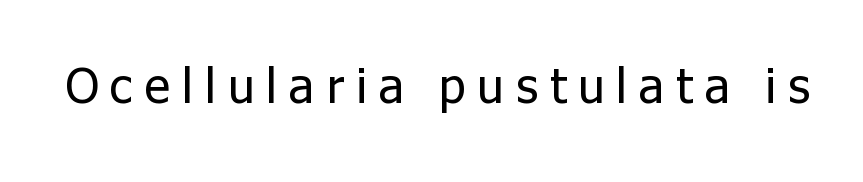
The image shows 48 px regular-weight sans-serif type, upright; set unusually wide letter spacing (+0.25 em), not underlined; low stroke contrast and a medium x-height.
